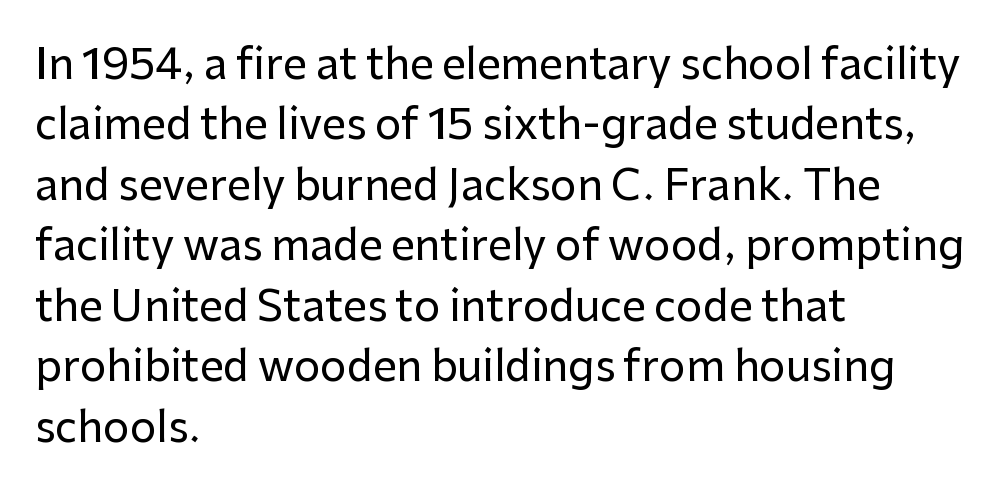
Q: Is the text italic (slanted)? A: No, it is upright.
Q: Is the typeface a serif or a sans-serif typeface? A: Sans-serif.
Q: Is the text underlined? A: No.
Q: How is the paragraph aligned? A: Left-aligned.
Q: Is the spacing between letters normal or unusually wide? A: Normal.
Q: Is the spacing between lines tight, normal or loose? A: Normal.
Q: Width (condensed, normal, or wide)? A: Normal.
Q: Stroke contrast? A: Low.
Q: x-height? A: Medium.
Q: Monospaced? A: No.
